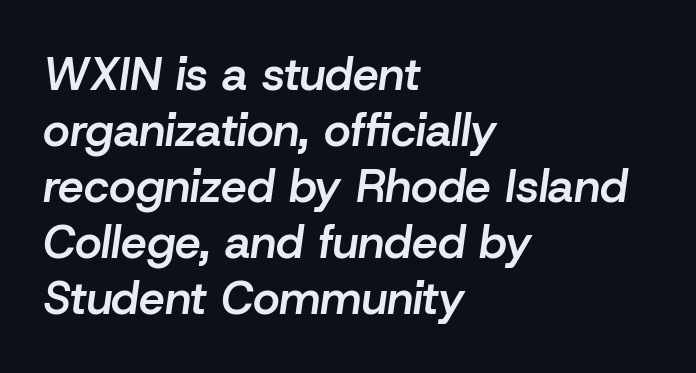
Q: Is the text bold? A: Semi-bold.
Q: Is the text italic (slanted)? A: Yes, it leans right by about 8 degrees.
Q: Is the text underlined? A: No.
Q: How is the paragraph aligned? A: Left-aligned.
Q: Is the spacing between letters normal or unusually wide? A: Normal.
Q: Width (condensed, normal, or wide)? A: Normal.
Q: Stroke contrast? A: Low.
Q: x-height? A: Medium.
Q: Monospaced? A: No.
